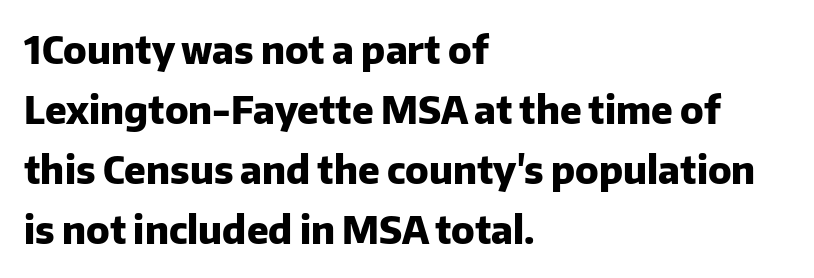
The image shows 38 px heavy sans-serif type, upright; set left-aligned, normal line spacing (1.58x), normal letter spacing, not underlined; low stroke contrast and a medium x-height.
